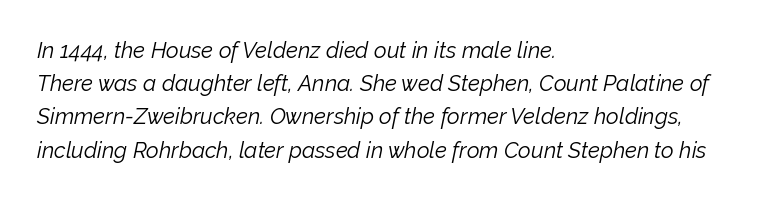
Caption: multi-line text, flush left, ragged right. The rendering uses a moderate line-height, typical for paragraphs. This reads as an unemphasized weight, regular at the heaviest. Designer's note — italics engaged. Letters rest on an invisible, unmarked baseline.
